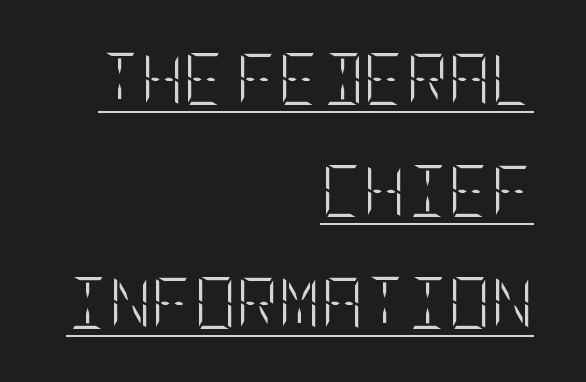
This sample trades compactness for vertical openness between lines. Stroke mass is kept to a normal reading level or below. The type sits square on the baseline with zero lean. Visually the block forms a straight wall on the right and a jagged coastline on the left. The gaps between neighbouring characters are ordinary and unremarkable. This rendering features underlined lettering.
